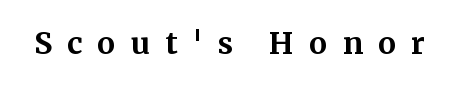
The image shows 30 px bold serif type, upright; set unusually wide letter spacing (+0.49 em), not underlined; medium stroke contrast and a medium x-height.
